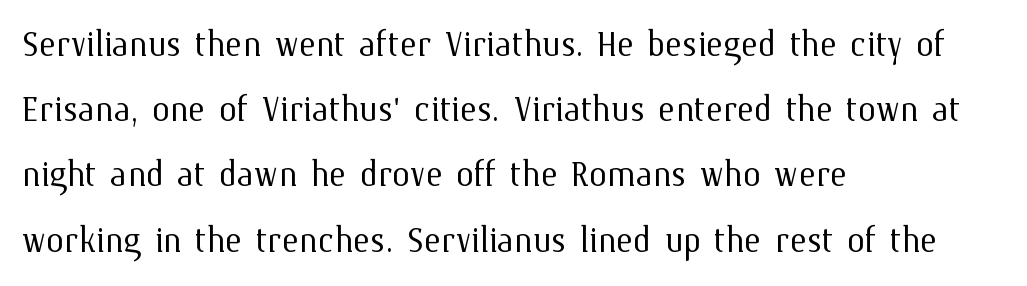
The image shows 45 px light type, upright; set left-aligned, normal line spacing (1.45x), normal letter spacing, not underlined; medium stroke contrast and a medium x-height.
